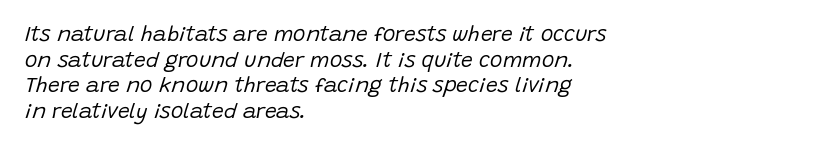
Q: Is the text bold? A: No.
Q: Is the text italic (slanted)? A: Yes, it leans right by about 15 degrees.
Q: Is the text underlined? A: No.
Q: How is the paragraph aligned? A: Left-aligned.
Q: Is the spacing between letters normal or unusually wide? A: Normal.
